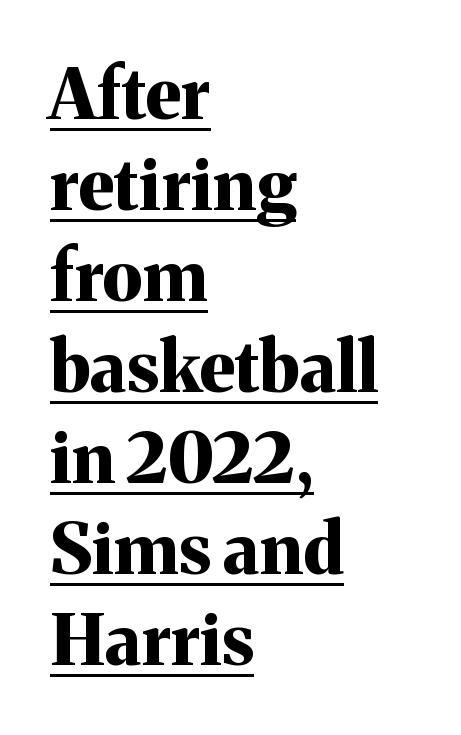
Reading down the column, the eye jumps a familiar distance to each next line. A dark, heavy texture on the line: the type is bold. A typesetter would label this face a serif. The passage shown is typed in a proportional face where columns would drift.
